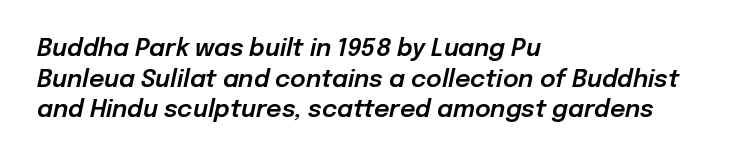
Successive baselines arrive at the customary interval. The passage is arranged the way most books set body copy — flush left. The lettering tilts uniformly, giving the passage an italic look. The string is rendered with underlining switched off. The rendering keeps characters at their native spacing.
